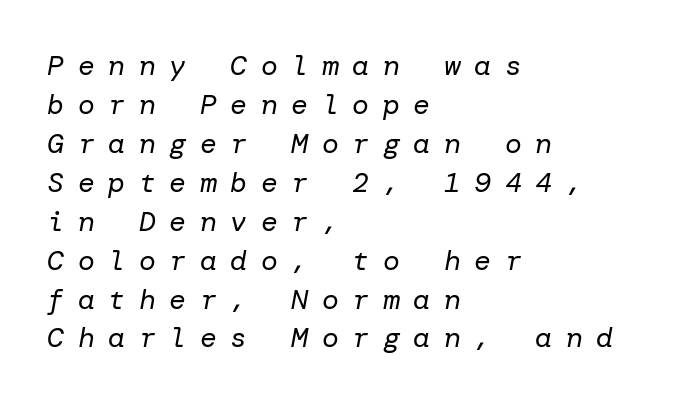
{"italic": "yes", "lean": "right", "slant_degrees": 10, "bold": "no", "weight": "regular", "width": "normal", "stroke_contrast": "low", "x_height": "medium", "underline": "no", "align": "left", "line_spacing": "normal", "line_spacing_ratio": 1.39, "letter_spacing": "wide", "letter_spacing_em": 0.49, "glyph_px": 28}
